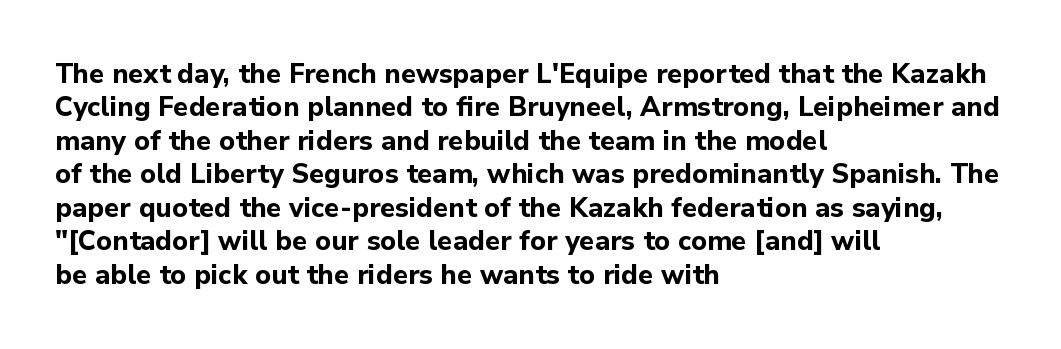
{"italic": "no", "bold": "yes", "underline": "no", "align": "left", "line_spacing_ratio": 1.24, "letter_spacing": "normal", "letter_spacing_em": 0.0, "glyph_px": 27}
